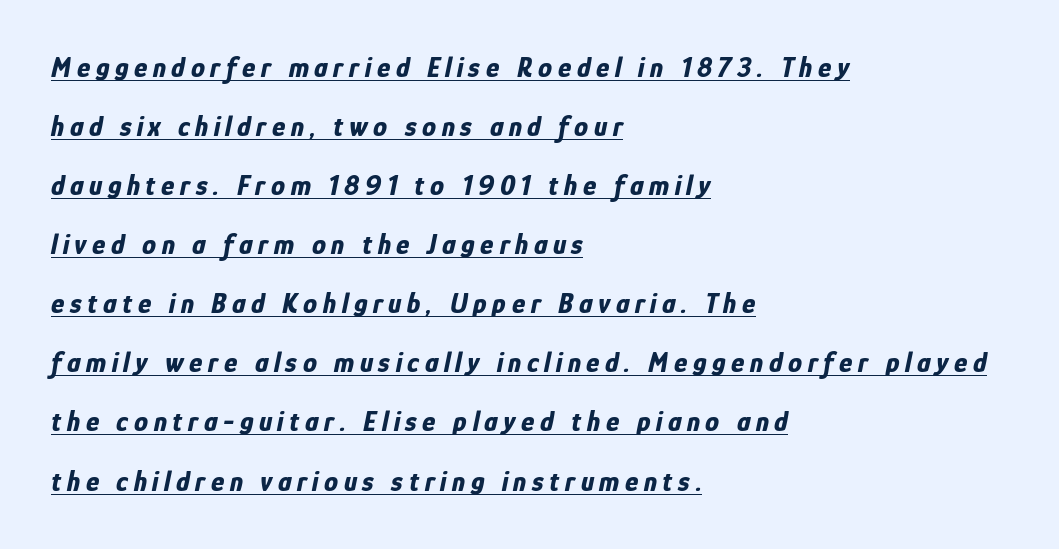
{"italic": "yes", "lean": "right", "slant_degrees": 12, "bold": "yes", "weight": "bold", "width": "condensed", "stroke_contrast": "low", "x_height": "medium", "monospaced": "no", "underline": "yes", "align": "left", "line_spacing": "loose", "line_spacing_ratio": 2.11, "letter_spacing": "wide", "letter_spacing_em": 0.2, "glyph_px": 28}
